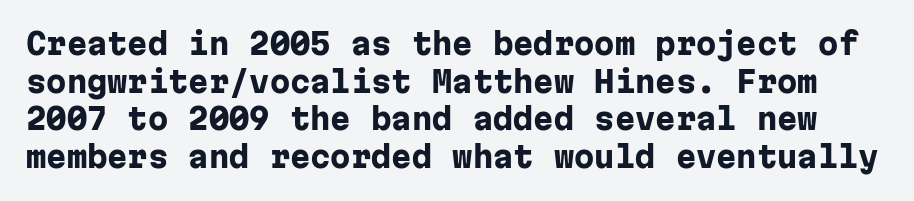
The image shows 29 px heavy sans-serif type, upright, monospaced; set normal line spacing (1.3x), normal letter spacing, not underlined; low stroke contrast and a medium x-height.
